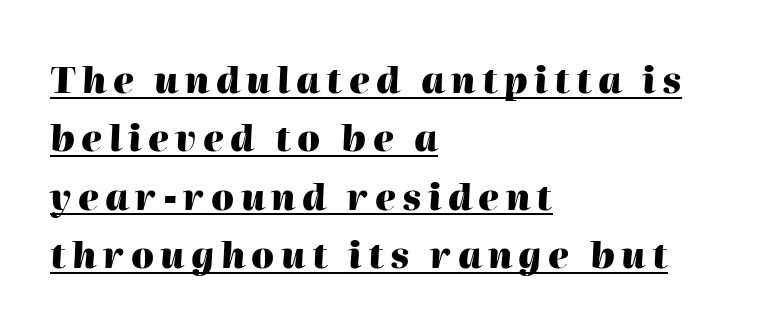
The image shows 36 px heavy type, italic (leaning right); set left-aligned, normal line spacing (1.62x), underlined; high stroke contrast and a medium x-height.
